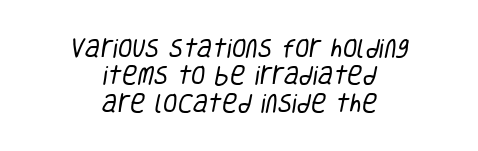
The image shows 21 px text type; set centered, normal line spacing (1.3x), normal letter spacing, not underlined.
